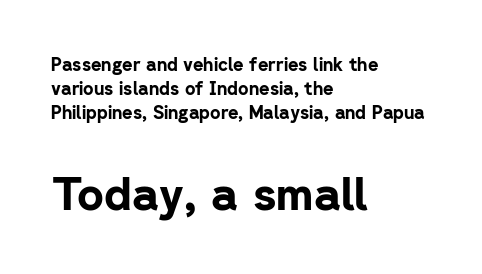
Q: Is the text bold? A: Yes.
Q: Is the text italic (slanted)? A: No, it is upright.
Q: Is the typeface a serif or a sans-serif typeface? A: Sans-serif.
Q: Is the text underlined? A: No.
Q: How is the paragraph aligned? A: Left-aligned.
Q: Is the spacing between letters normal or unusually wide? A: Normal.
Q: Is the spacing between lines tight, normal or loose? A: Normal.
Q: Which block of text is set in a larger size, the first (top) or the second (bottom)? A: The second (bottom) one.
Q: Width (condensed, normal, or wide)? A: Normal.
Q: Stroke contrast? A: Low.
Q: x-height? A: Medium.
Q: Monospaced? A: No.
